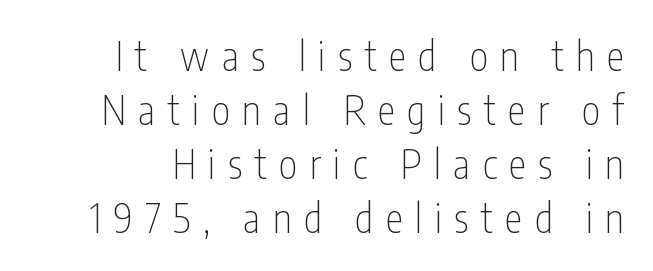
The image shows 40 px thin, condensed sans-serif type, upright; set normal line spacing (1.35x), unusually wide letter spacing (+0.31 em), not underlined; low stroke contrast and a medium x-height.
